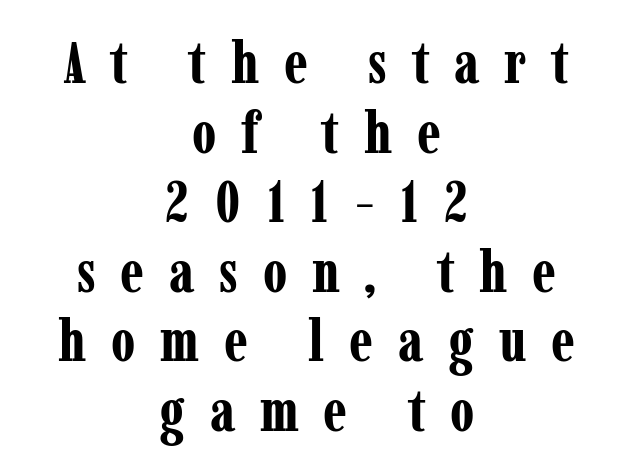
{"serif": "yes", "italic": "no", "bold": "yes", "weight": "bold", "width": "condensed", "stroke_contrast": "low", "x_height": "medium", "monospaced": "no", "underline": "no", "align": "center", "line_spacing_ratio": 1.18, "letter_spacing": "wide", "letter_spacing_em": 0.42, "glyph_px": 59}
